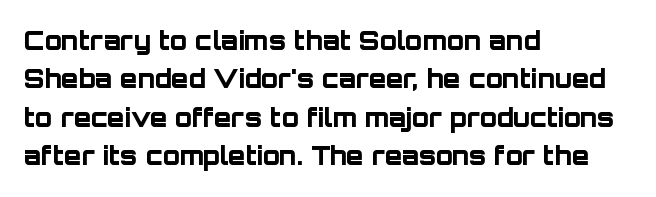
The image shows 25 px bold type, upright; set left-aligned, normal line spacing (1.54x), normal letter spacing, not underlined.
